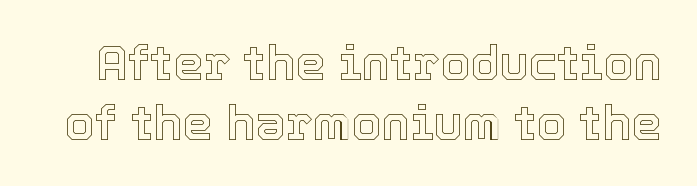
The image shows 48 px text type, upright; set line spacing 1.24x, normal letter spacing, not underlined; a medium x-height.
